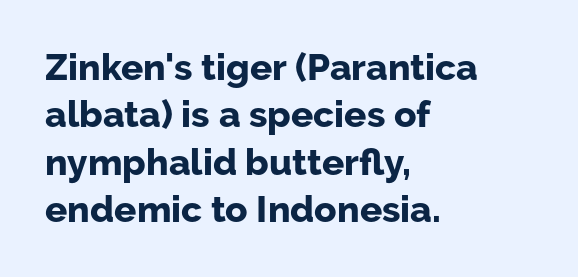
{"serif": "no", "italic": "no", "bold": "yes", "weight": "bold", "width": "normal", "stroke_contrast": "low", "x_height": "medium", "monospaced": "no", "underline": "no", "align": "left", "line_spacing": "normal", "line_spacing_ratio": 1.28, "letter_spacing": "normal", "letter_spacing_em": 0.0, "glyph_px": 37}
